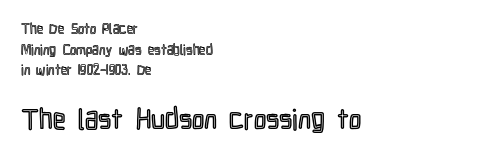
Q: Is the text italic (slanted)? A: No, it is upright.
Q: Is the text underlined? A: No.
Q: How is the paragraph aligned? A: Left-aligned.
Q: Is the spacing between letters normal or unusually wide? A: Normal.
Q: Is the spacing between lines tight, normal or loose? A: Normal.
Q: Which block of text is set in a larger size, the first (top) or the second (bottom)? A: The second (bottom) one.
Q: Width (condensed, normal, or wide)? A: Condensed.
Q: x-height? A: Medium.
Q: Monospaced? A: No.
